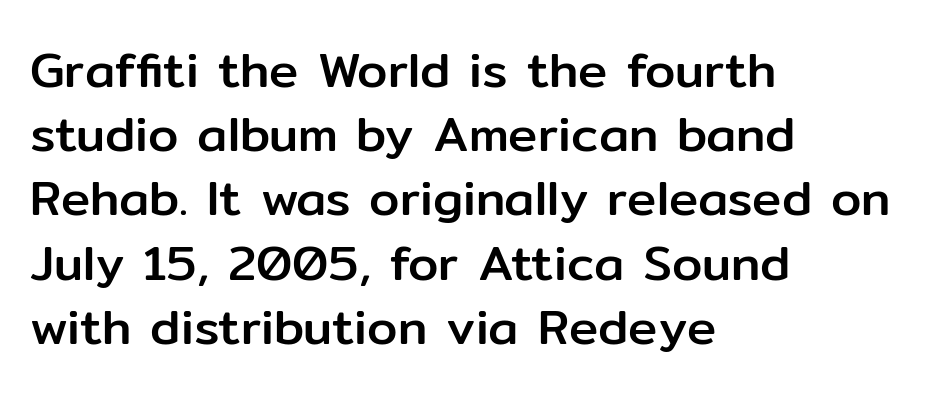
{"serif": "no", "italic": "no", "width": "normal", "stroke_contrast": "low", "x_height": "medium", "monospaced": "no", "underline": "no", "align": "left", "line_spacing": "normal", "line_spacing_ratio": 1.31, "letter_spacing": "normal", "letter_spacing_em": 0.0, "glyph_px": 49}
